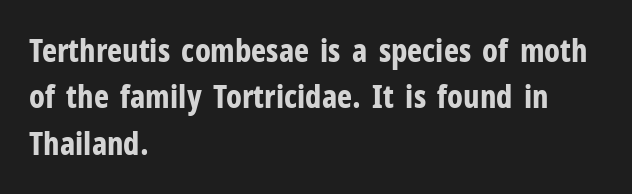
The image shows 32 px bold, condensed sans-serif type, upright; set left-aligned, normal line spacing (1.45x), normal letter spacing, not underlined; low stroke contrast and a medium x-height.
